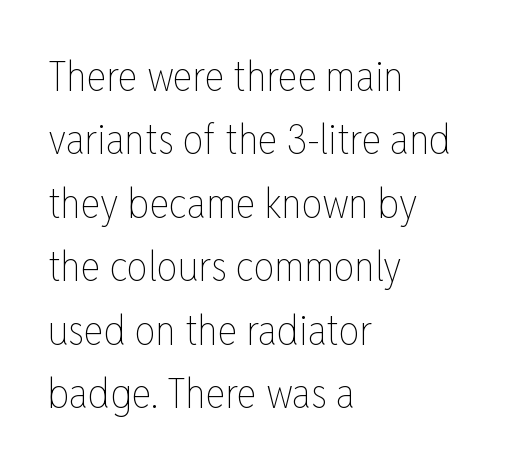
{"italic": "no", "bold": "no", "weight": "thin", "width": "condensed", "stroke_contrast": "low", "x_height": "medium", "monospaced": "no", "underline": "no", "align": "left", "line_spacing": "normal", "line_spacing_ratio": 1.51, "letter_spacing": "normal", "letter_spacing_em": 0.0, "glyph_px": 42}
